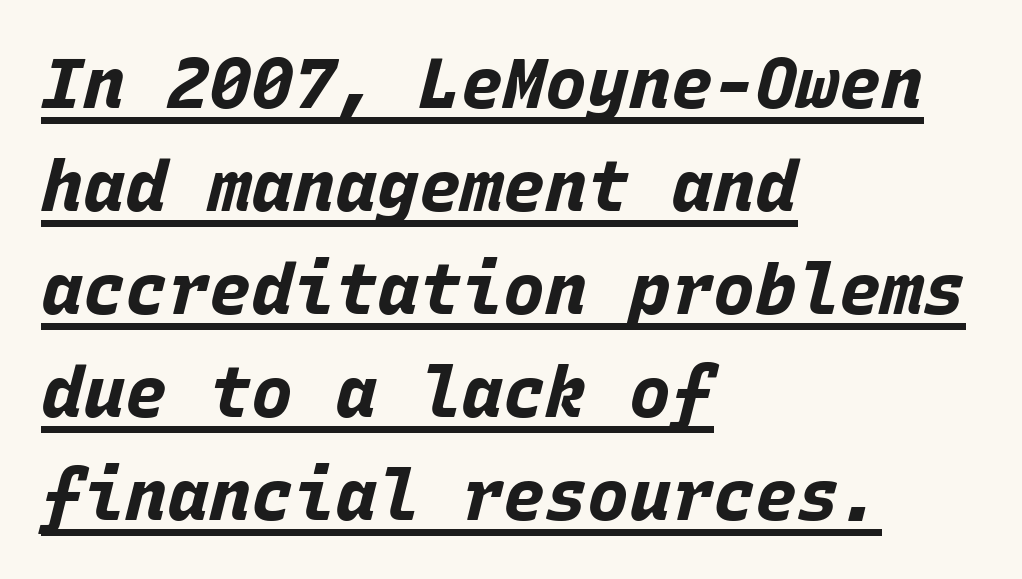
{"italic": "yes", "lean": "right", "slant_degrees": 15, "bold": "yes", "weight": "bold", "width": "normal", "stroke_contrast": "low", "x_height": "large", "monospaced": "yes", "underline": "yes", "align": "left", "line_spacing": "normal", "line_spacing_ratio": 1.47, "letter_spacing": "normal", "letter_spacing_em": 0.0, "glyph_px": 70}
